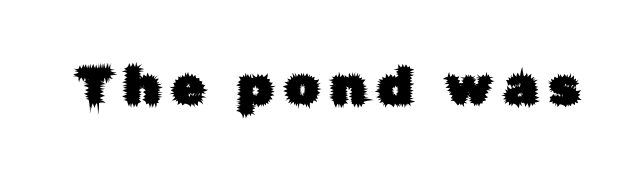
The image shows 53 px sans-serif type, upright; set unusually wide letter spacing (+0.22 em), not underlined; low stroke contrast and a medium x-height.
